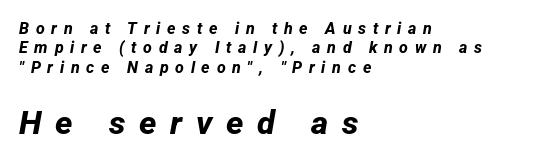
What stands out about the letter spacing? Its width — letters are far apart. Beneath every word, the page is bare. Compared with a centered layout, this one pins lines to the left instead. The rendering shows plain stroke endings on the letterforms — a sans-serif design.
